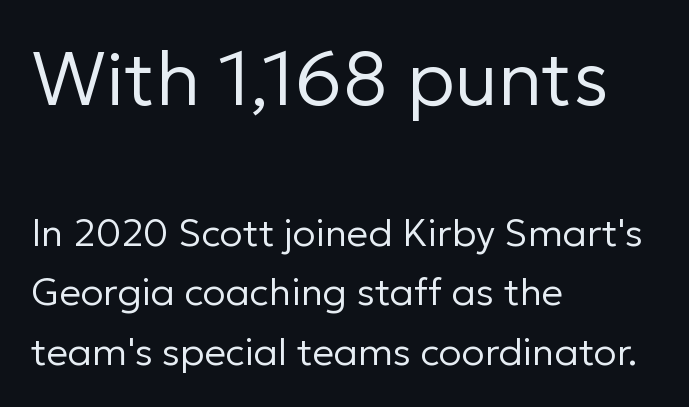
{"serif": "no", "italic": "no", "bold": "no", "weight": "regular", "width": "normal", "stroke_contrast": "low", "x_height": "medium", "monospaced": "no", "underline": "no", "align": "left", "line_spacing": "normal", "line_spacing_ratio": 1.56, "letter_spacing": "normal", "letter_spacing_em": 0.0, "larger_block": "first", "size_ratio": 1.97, "glyph_px": 75}
